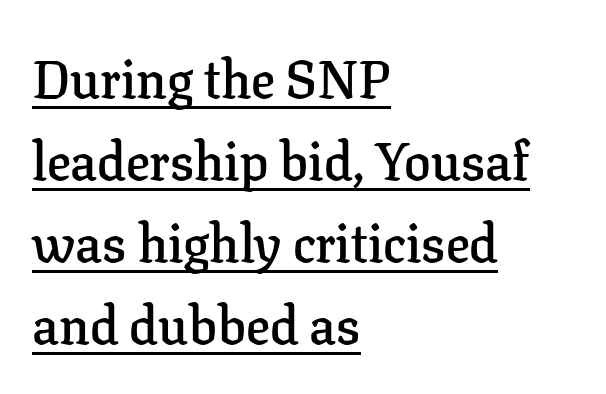
Q: Is the text bold? A: Semi-bold.
Q: Is the text italic (slanted)? A: No, it is upright.
Q: Is the typeface a serif or a sans-serif typeface? A: Serif.
Q: Is the text underlined? A: Yes.
Q: How is the paragraph aligned? A: Left-aligned.
Q: Is the spacing between letters normal or unusually wide? A: Normal.
Q: Is the spacing between lines tight, normal or loose? A: Normal.
Q: Width (condensed, normal, or wide)? A: Normal.
Q: Stroke contrast? A: Low.
Q: x-height? A: Medium.
Q: Monospaced? A: No.
